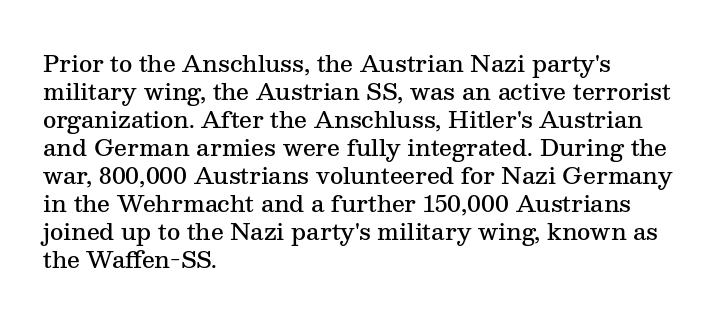
{"italic": "no", "bold": "semi", "underline": "no", "align": "left", "line_spacing_ratio": 1.22, "letter_spacing": "normal", "letter_spacing_em": 0.0, "glyph_px": 23}
